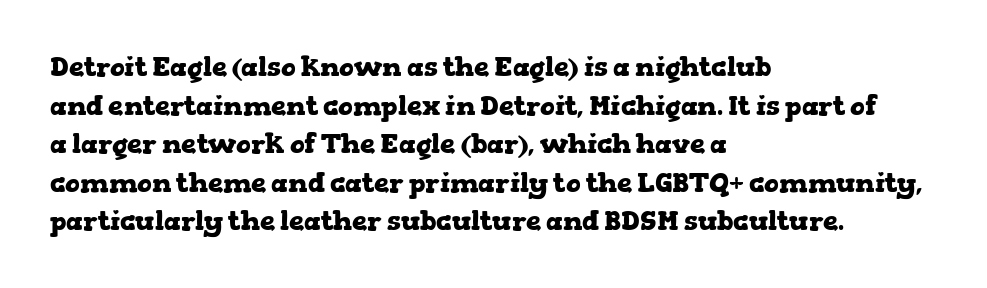
The glyphs are unaccompanied by any horizontal stroke below them. Alignment: flush left. Its strokes are broad and dark, the hallmark of bold type. Designer's note — italics off, roman on.
